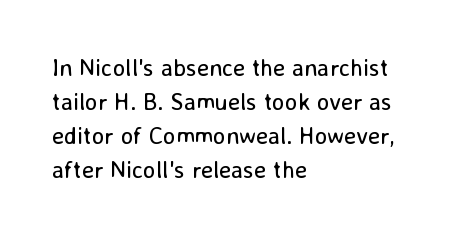
Q: Is the text bold? A: No.
Q: Is the text italic (slanted)? A: No, it is upright.
Q: Is the text underlined? A: No.
Q: How is the paragraph aligned? A: Left-aligned.
Q: Is the spacing between letters normal or unusually wide? A: Normal.
Q: Is the spacing between lines tight, normal or loose? A: Normal.
